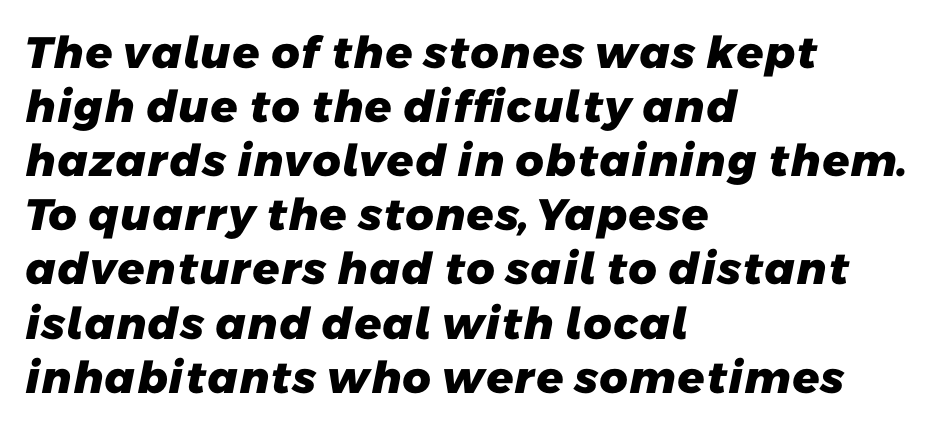
Where is the straight margin? On the left. These lines are rendered in a variable-pitch font. The letters carry no serifs — their stems end cleanly without finishing strokes. Nobody touched the tracking dial on this one.
